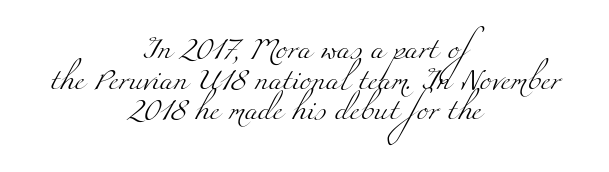
The image shows 22 px text type; set centered, normal line spacing (1.39x), normal letter spacing, not underlined.
